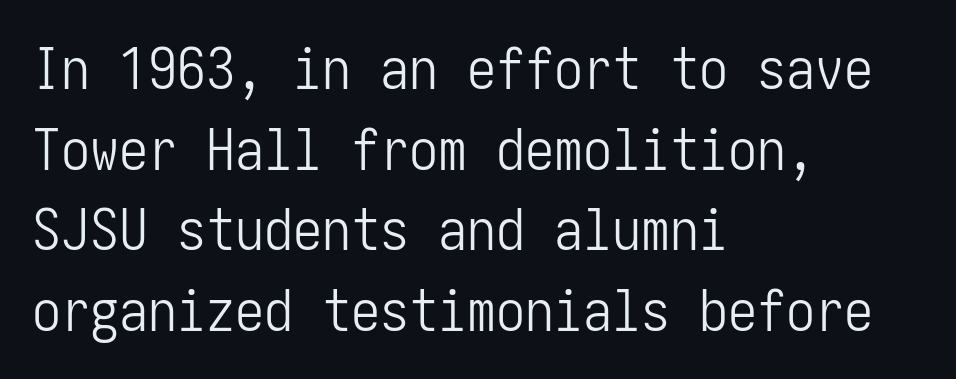
The image shows 58 px light, condensed sans-serif type, upright; set left-aligned, normal line spacing (1.39x), normal letter spacing, not underlined; low stroke contrast and a medium x-height.
